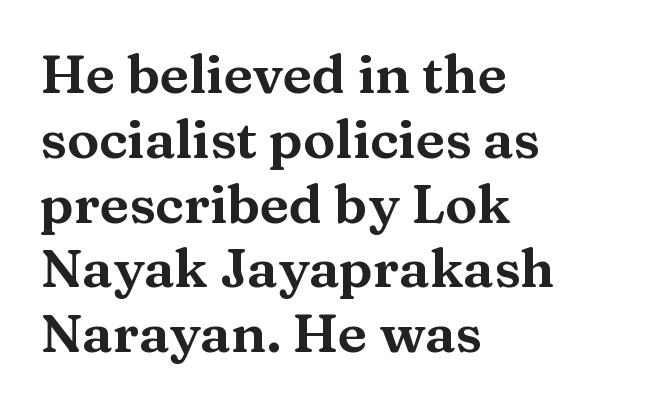
The baseline area is clear. Nothing unusual about the tracking: characters are spaced as the font intends. Leftover space on each line is placed entirely after the last word. The lettering stays uniformly vertical, giving the passage a roman look. Is this a fixed-width face? No — the glyphs have proportional, varying widths. Check where the strokes stop: tiny serifs finish them off.
